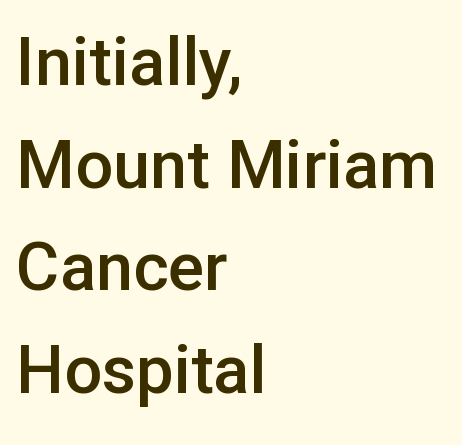
Q: Is the text bold? A: Semi-bold.
Q: Is the text italic (slanted)? A: No, it is upright.
Q: Is the typeface a serif or a sans-serif typeface? A: Sans-serif.
Q: Is the text underlined? A: No.
Q: How is the paragraph aligned? A: Left-aligned.
Q: Is the spacing between letters normal or unusually wide? A: Normal.
Q: Is the spacing between lines tight, normal or loose? A: Normal.
Q: Width (condensed, normal, or wide)? A: Normal.
Q: Stroke contrast? A: Low.
Q: x-height? A: Medium.
Q: Monospaced? A: No.
